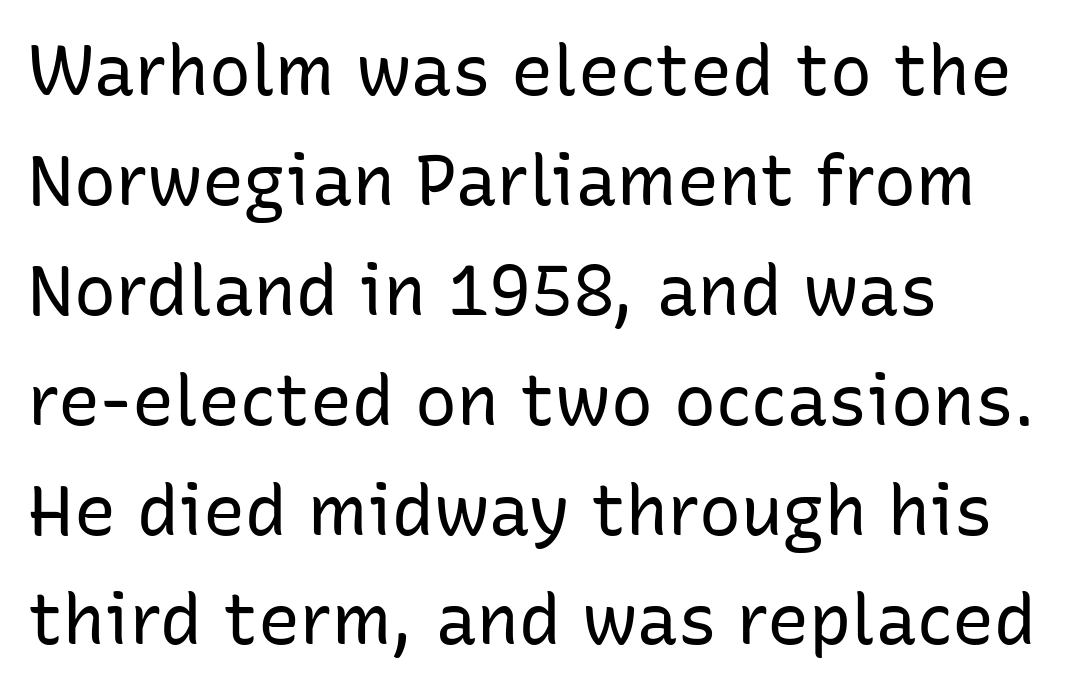
Q: Is the text bold? A: No.
Q: Is the text italic (slanted)? A: No, it is upright.
Q: Is the typeface a serif or a sans-serif typeface? A: Sans-serif.
Q: Is the text underlined? A: No.
Q: How is the paragraph aligned? A: Left-aligned.
Q: Is the spacing between letters normal or unusually wide? A: Normal.
Q: Is the spacing between lines tight, normal or loose? A: Normal.
Q: Width (condensed, normal, or wide)? A: Normal.
Q: Stroke contrast? A: Low.
Q: x-height? A: Medium.
Q: Monospaced? A: No.
